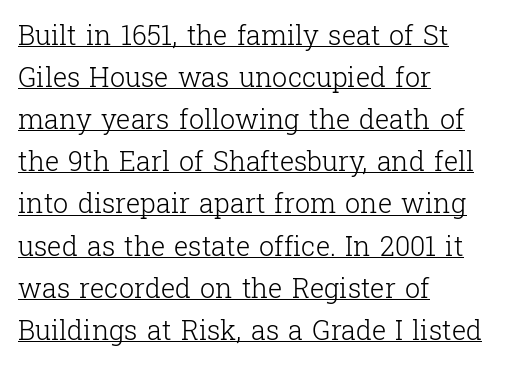
Q: Is the text bold? A: No.
Q: Is the text italic (slanted)? A: No, it is upright.
Q: Is the text underlined? A: Yes.
Q: How is the paragraph aligned? A: Left-aligned.
Q: Is the spacing between letters normal or unusually wide? A: Normal.
Q: Is the spacing between lines tight, normal or loose? A: Normal.
